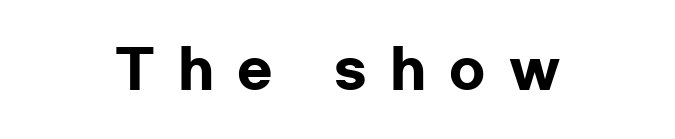
These lines are rendered in a variable-pitch font. Weight check: bold — yes, fully. The font family rendered here belongs to the sans-serif group. The type sits square on the baseline with zero lean.
